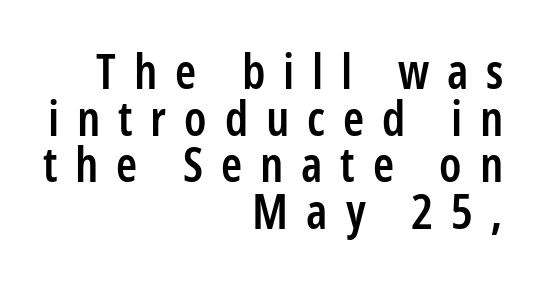
Check the space under the baseline: it is left empty. Short note: letters widely spaced. In CSS terms this would be text-align: right. Nope, no serifs anywhere on these letters.
